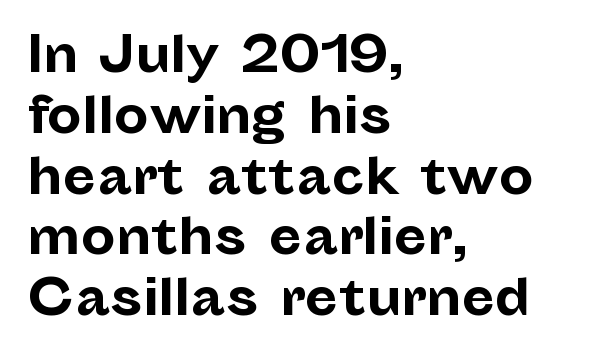
The image shows 49 px bold sans-serif type, upright; set left-aligned, line spacing 1.24x, normal letter spacing, not underlined; low stroke contrast and a medium x-height.
